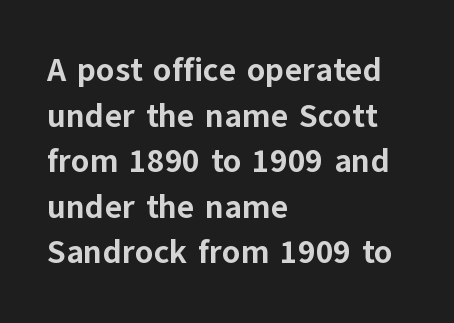
Q: Is the text bold? A: Yes.
Q: Is the text italic (slanted)? A: No, it is upright.
Q: Is the typeface a serif or a sans-serif typeface? A: Sans-serif.
Q: Is the text underlined? A: No.
Q: How is the paragraph aligned? A: Left-aligned.
Q: Is the spacing between letters normal or unusually wide? A: Normal.
Q: Is the spacing between lines tight, normal or loose? A: Normal.
Q: Width (condensed, normal, or wide)? A: Normal.
Q: Stroke contrast? A: Low.
Q: x-height? A: Medium.
Q: Monospaced? A: No.
